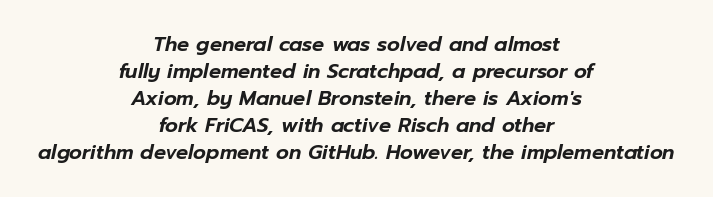
{"italic": "yes", "lean": "right", "slant_degrees": 12, "underline": "no", "align": "center", "line_spacing": "normal", "line_spacing_ratio": 1.35, "letter_spacing": "normal", "letter_spacing_em": 0.0, "glyph_px": 20}
